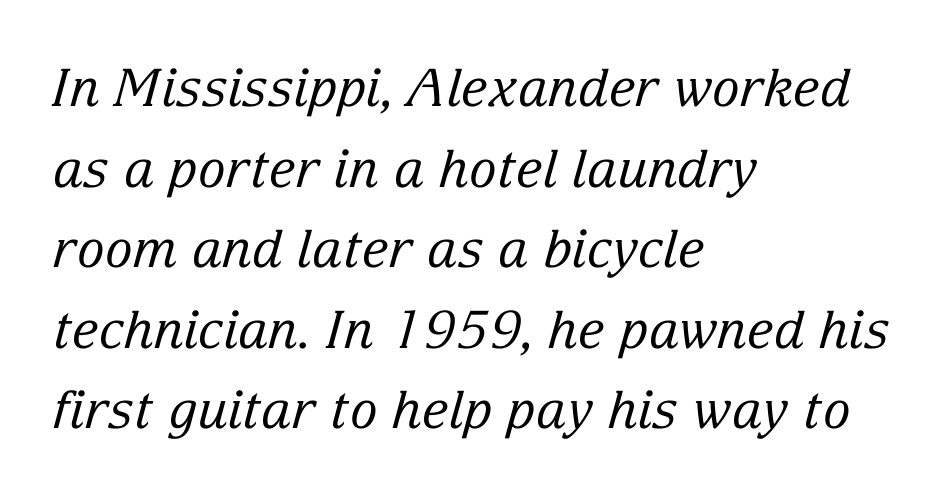
The image shows 52 px regular-weight serif type, italic (leaning right); set left-aligned, normal line spacing (1.55x), normal letter spacing, not underlined; low stroke contrast and a medium x-height.
